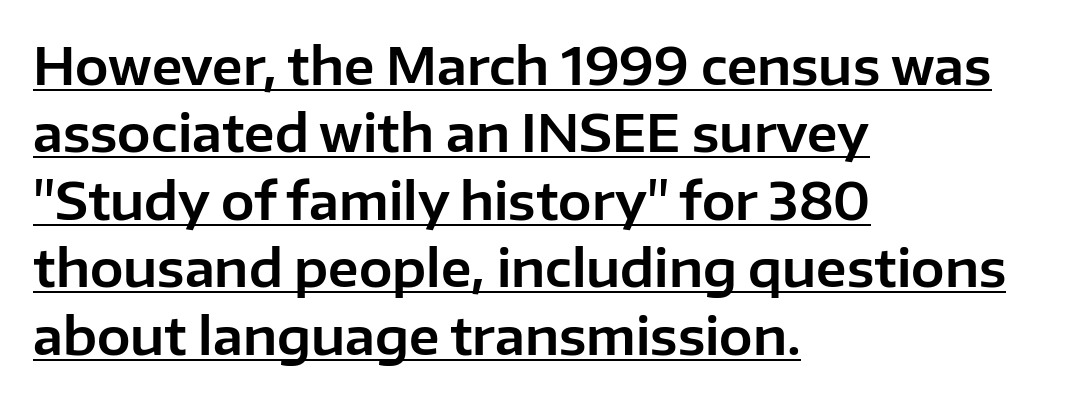
Unlike a traditional serif, this face leaves its strokes unadorned. The rendering uses natural spacing where letterforms have individual widths. The tracking reads as untouched default to a designer's eye. The lines are quadded left. One glance says typical: line gaps are just what's usual.
